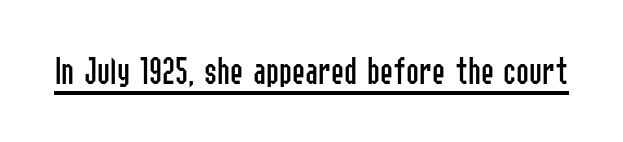
Spacing verdict: proportional, widths tailored to each character. Observe the absence of serifs on each vertical stroke in this sample. Characters follow at the spacing the type designer built in. Counters stay open thanks to moderate or lighter strokes.
